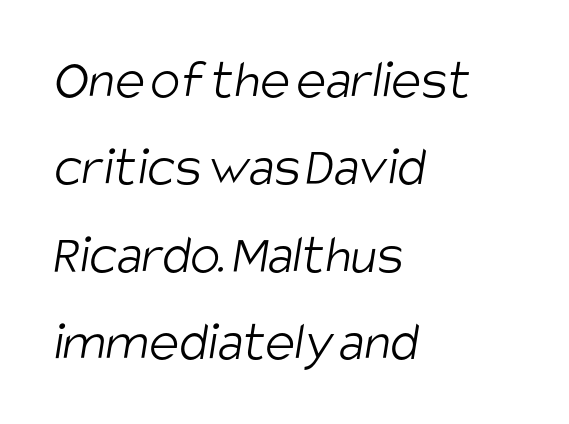
The rendering uses a moderate line-height, typical for paragraphs. Every row of glyphs begins at an identical x-position on the left. Compared with typical body copy, the letter spacing here is the same. To sum up the face: it is a sans, with no serifs. This rendering features lettering with no underline. Think standard paragraph weight, or any step lighter than that.
